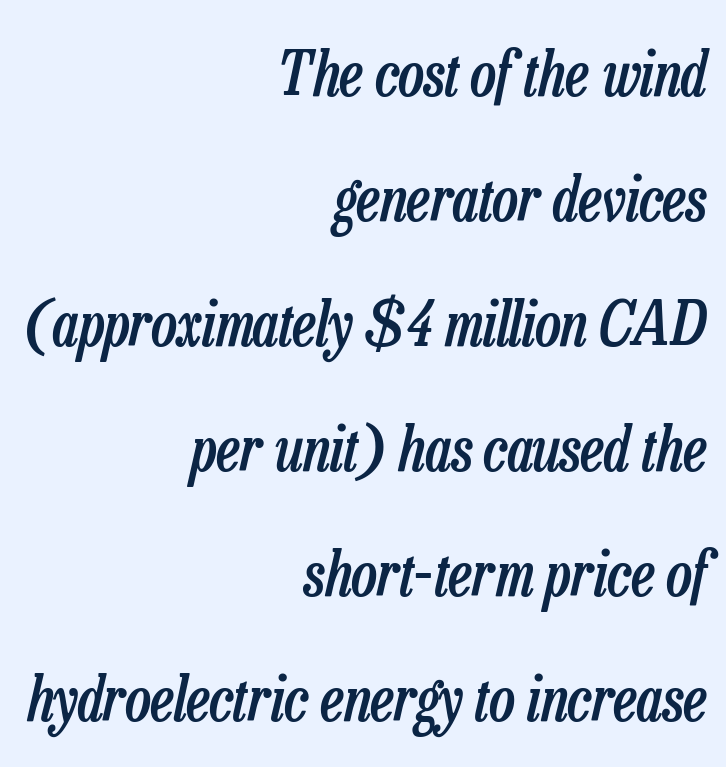
The image shows 61 px semibold, condensed type, italic (leaning right); set right-aligned, loose line spacing (2.05x), normal letter spacing, not underlined; low stroke contrast and a medium x-height.
